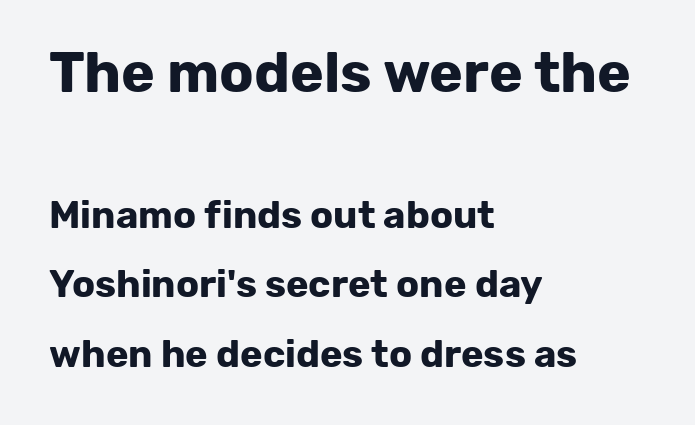
The image shows 57 px bold sans-serif type, upright; set left-aligned, line spacing 1.83x, normal letter spacing, not underlined; the first (top) block is 1.5x larger; low stroke contrast and a medium x-height.
